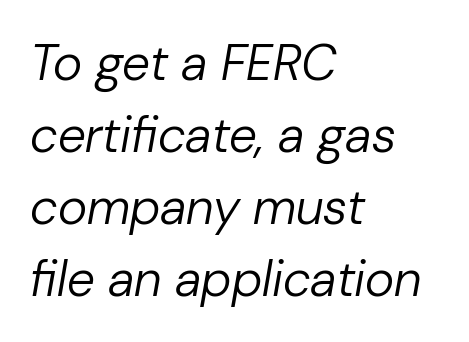
The image shows 50 px regular-weight type, italic (leaning right); set left-aligned, normal line spacing (1.44x), normal letter spacing, not underlined; low stroke contrast and a medium x-height.
